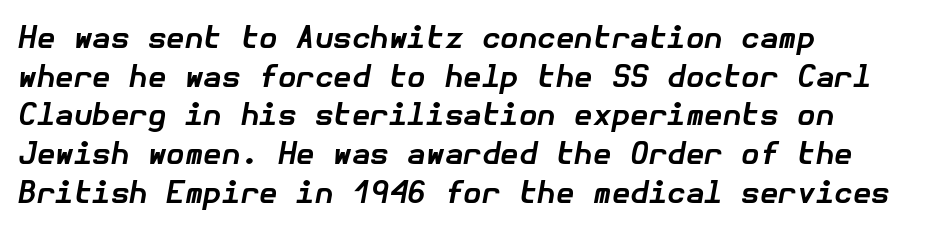
Baseline-to-baseline distance is the conventional proportion of letter height. Characters are canted at an angle relative to the baseline's perpendicular. Only glyphs here, with clear space below each row. This sample uses plain, unmodified letter spacing. A full-strength bold gives these letters their thick strokes.
